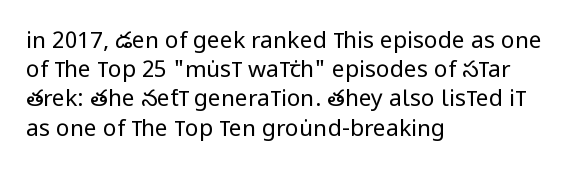
Nothing unusual about the tracking: characters are spaced as the font intends. Caption: multi-line text, flush left, ragged right. How would I describe the line gaps? Plain and ordinary. Unbolded letterforms with no extra heft.
